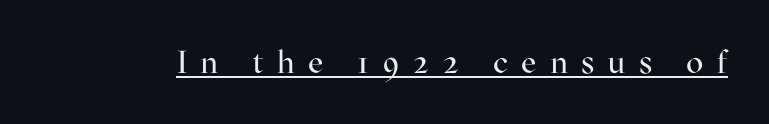
Q: Is the text bold? A: No.
Q: Is the text italic (slanted)? A: No, it is upright.
Q: Is the typeface a serif or a sans-serif typeface? A: Serif.
Q: Is the text underlined? A: Yes.
Q: Is the spacing between letters normal or unusually wide? A: Unusually wide.
Q: Width (condensed, normal, or wide)? A: Normal.
Q: Stroke contrast? A: High.
Q: x-height? A: Medium.
Q: Monospaced? A: No.
